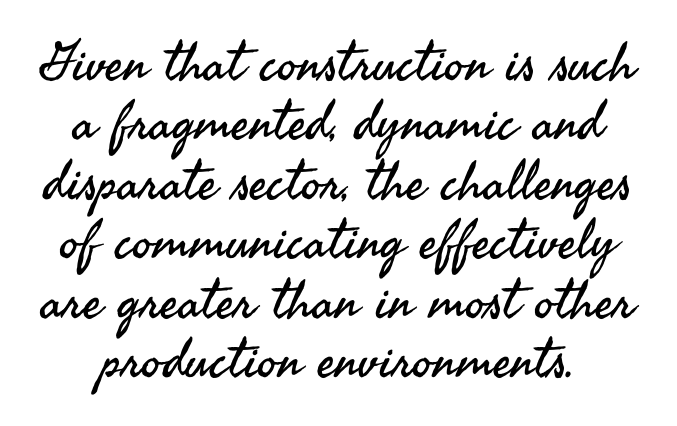
{"serif": "no", "bold": "no", "weight": "regular", "width": "normal", "stroke_contrast": "medium", "x_height": "small", "monospaced": "no", "underline": "no", "align": "center", "line_spacing": "tight", "line_spacing_ratio": 1.1, "letter_spacing": "normal", "letter_spacing_em": 0.0, "glyph_px": 54}
